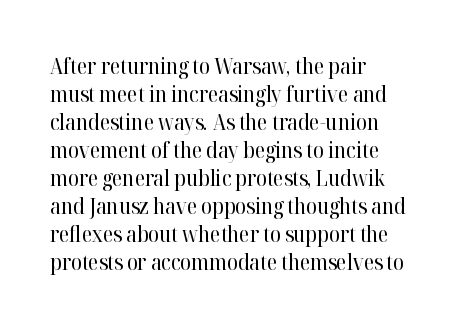
The image shows 22 px text type, upright; set left-aligned, normal line spacing (1.27x), normal letter spacing, not underlined.
